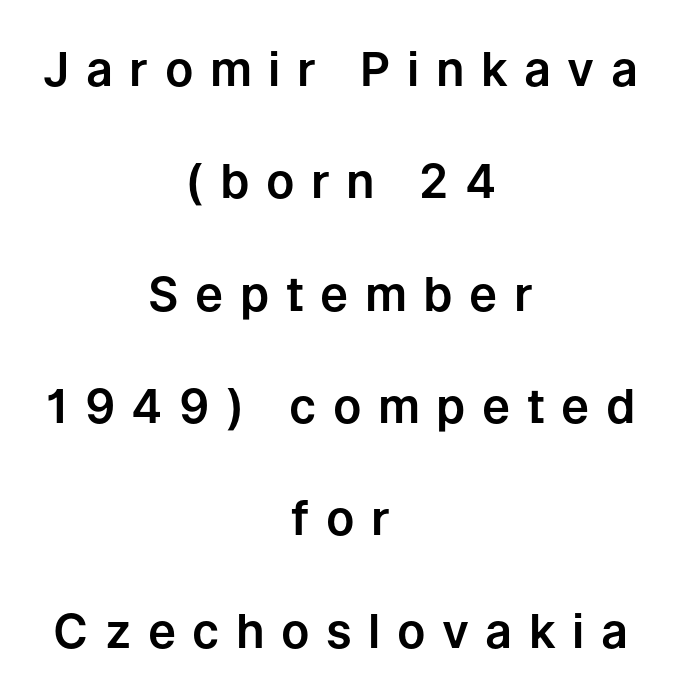
The image shows 47 px sans-serif type, upright; set centered, loose line spacing (2.39x), unusually wide letter spacing (+0.35 em), not underlined; low stroke contrast and a medium x-height.
